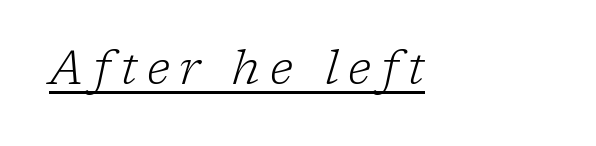
{"serif": "yes", "italic": "yes", "lean": "right", "slant_degrees": 17, "bold": "no", "weight": "light", "width": "normal", "stroke_contrast": "low", "x_height": "medium", "monospaced": "no", "underline": "yes", "letter_spacing": "wide", "letter_spacing_em": 0.21, "glyph_px": 47}
